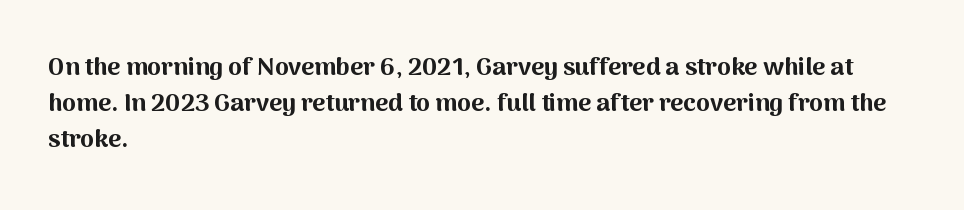
The image shows 25 px bold type, upright; set left-aligned, normal line spacing (1.45x), normal letter spacing, not underlined.
